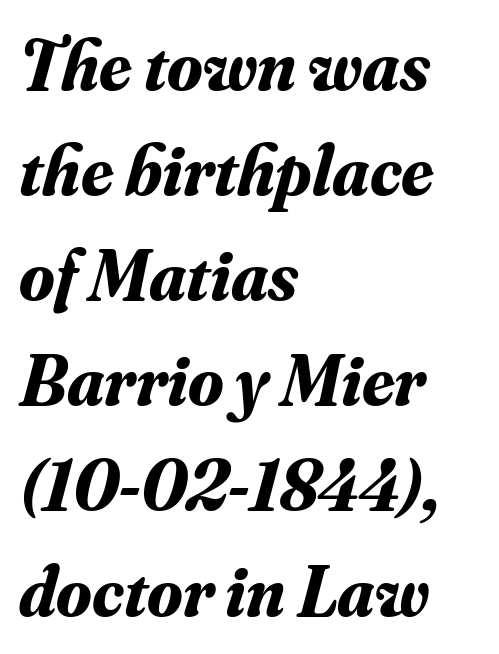
The image shows 72 px bold serif type, italic (leaning right); set left-aligned, normal line spacing (1.46x), normal letter spacing, not underlined; medium stroke contrast and a small x-height.
